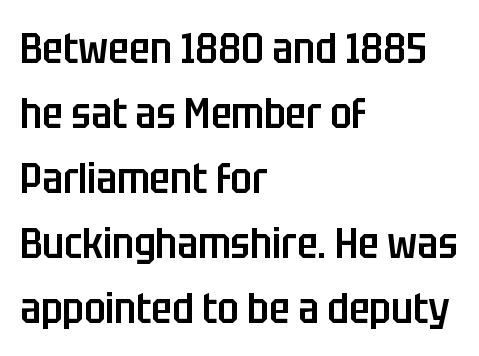
Q: Is the text bold? A: Semi-bold.
Q: Is the text italic (slanted)? A: No, it is upright.
Q: Is the typeface a serif or a sans-serif typeface? A: Sans-serif.
Q: Is the text underlined? A: No.
Q: How is the paragraph aligned? A: Left-aligned.
Q: Is the spacing between letters normal or unusually wide? A: Normal.
Q: Is the spacing between lines tight, normal or loose? A: Normal.
Q: Width (condensed, normal, or wide)? A: Condensed.
Q: Stroke contrast? A: Low.
Q: x-height? A: Large.
Q: Monospaced? A: No.
